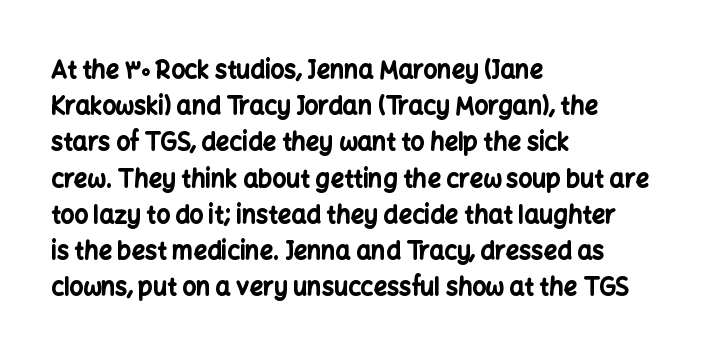
The image shows 24 px bold type, upright; set left-aligned, normal line spacing (1.51x), normal letter spacing, not underlined.
